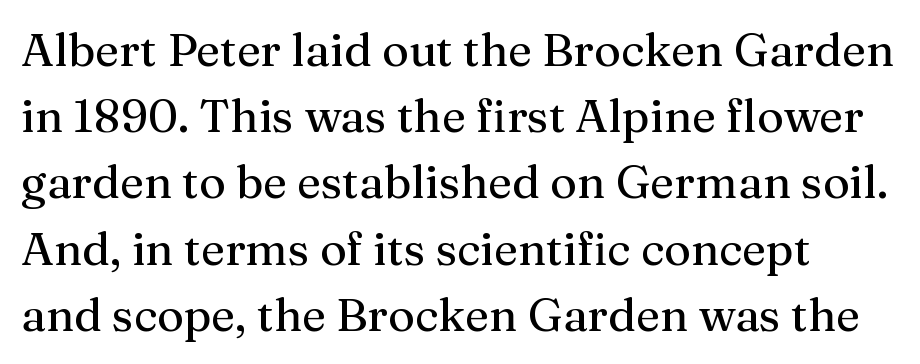
Q: Is the text italic (slanted)? A: No, it is upright.
Q: Is the typeface a serif or a sans-serif typeface? A: Serif.
Q: Is the text underlined? A: No.
Q: How is the paragraph aligned? A: Left-aligned.
Q: Is the spacing between letters normal or unusually wide? A: Normal.
Q: Is the spacing between lines tight, normal or loose? A: Normal.
Q: Width (condensed, normal, or wide)? A: Normal.
Q: Stroke contrast? A: Medium.
Q: x-height? A: Medium.
Q: Monospaced? A: No.
